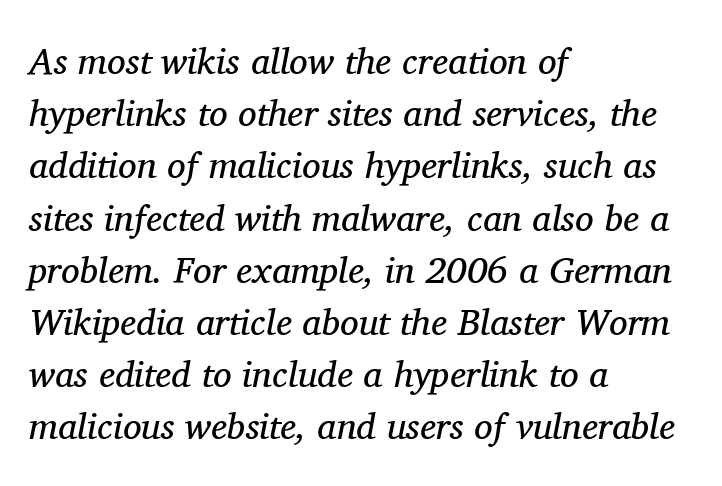
Q: Is the text bold? A: No.
Q: Is the text italic (slanted)? A: Yes, it leans right by about 11 degrees.
Q: Is the typeface a serif or a sans-serif typeface? A: Serif.
Q: Is the text underlined? A: No.
Q: How is the paragraph aligned? A: Left-aligned.
Q: Is the spacing between letters normal or unusually wide? A: Normal.
Q: Is the spacing between lines tight, normal or loose? A: Normal.
Q: Width (condensed, normal, or wide)? A: Normal.
Q: Stroke contrast? A: Medium.
Q: x-height? A: Medium.
Q: Monospaced? A: No.
